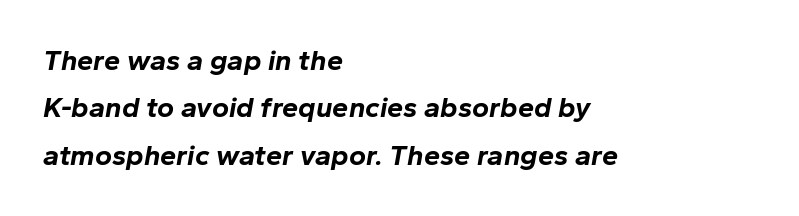
The image shows 29 px bold type, italic (leaning right); set left-aligned, normal line spacing (1.63x), normal letter spacing, not underlined; low stroke contrast and a medium x-height.
